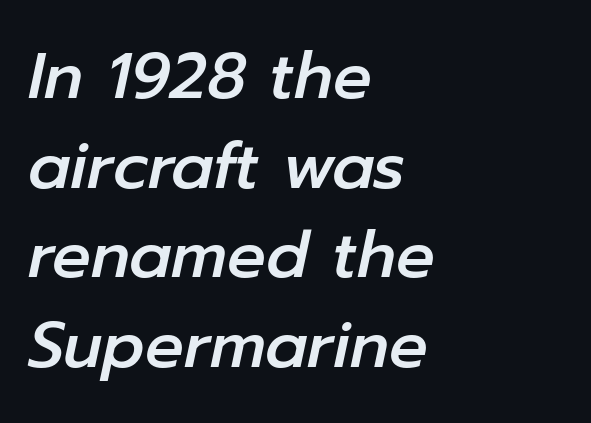
The image shows 64 px text type, italic (leaning right); set left-aligned, normal line spacing (1.4x), normal letter spacing, not underlined; low stroke contrast and a medium x-height.
